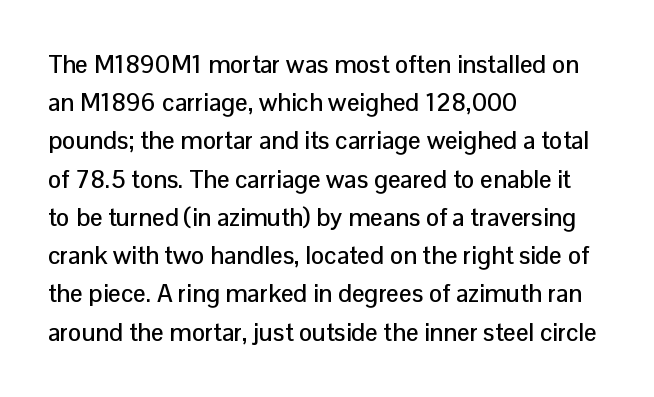
The image shows 25 px text type, upright; set left-aligned, normal line spacing (1.53x), normal letter spacing, not underlined.
